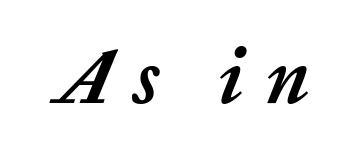
Bold? Absolutely — the strokes are thick and heavy. The face used here is proportionally spaced, like ordinary book or web type. The passage shown leans; its letterforms are oblique. The type is letterspaced generously, with wide tracking. Decoration check: the copy has no underline.
